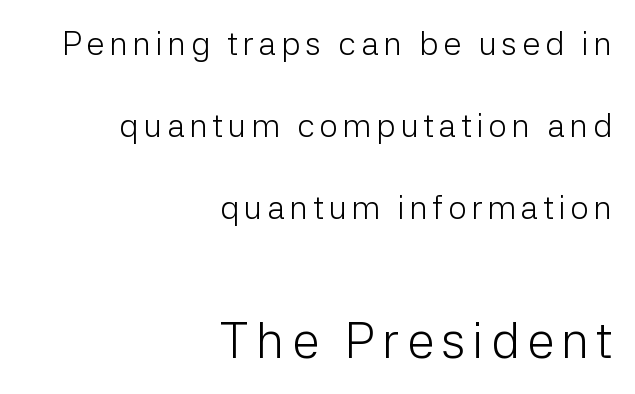
The image shows 50 px light sans-serif type, upright; set right-aligned, loose line spacing (2.49x), not underlined; the second (bottom) block is 1.52x larger; low stroke contrast and a medium x-height.
